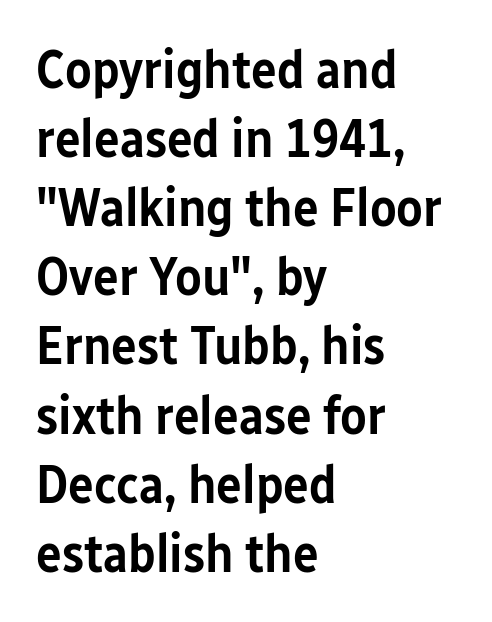
The image shows 54 px semibold, condensed sans-serif type, upright; set left-aligned, normal line spacing (1.28x), normal letter spacing, not underlined; low stroke contrast and a medium x-height.
